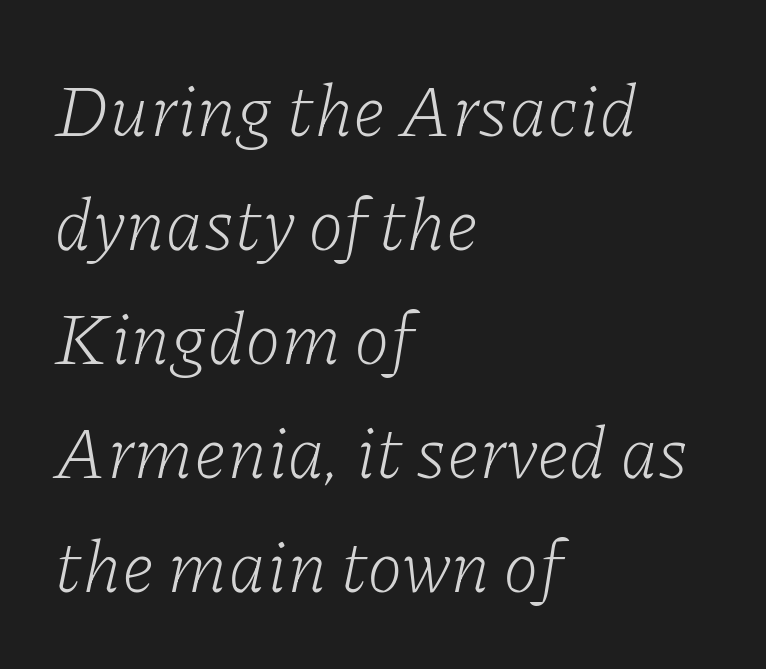
Is the block centered? No — it sits flush against the left margin. The zone under the glyphs is completely vacant. Is there much room between lines? A standard amount, neither cramped nor airy. This sample uses an oblique cut, with every glyph tilted off the vertical. Honestly, the letter spacing is just normal — you wouldn't notice it. Weight: in the light-to-regular range.
